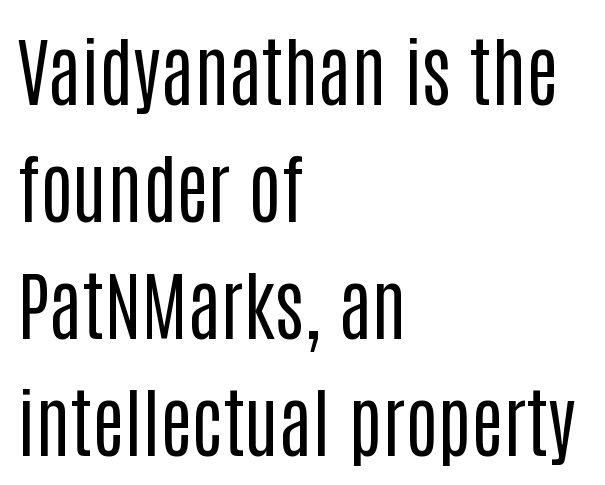
Varying glyph widths throughout — classic text-font behaviour. All the whitespace from short lines collects on the right. Tall strokes in this sample are plumb rather than angled. The face used here is rendered with its standard letterfit. On a weight scale, this lands at 450 or below. No word sits above an underline.
